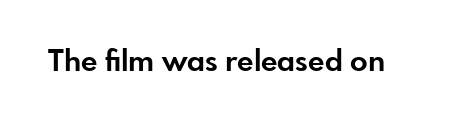
Q: Is the text bold? A: Yes.
Q: Is the text italic (slanted)? A: No, it is upright.
Q: Is the typeface a serif or a sans-serif typeface? A: Sans-serif.
Q: Is the text underlined? A: No.
Q: Is the spacing between letters normal or unusually wide? A: Normal.
Q: Width (condensed, normal, or wide)? A: Normal.
Q: Stroke contrast? A: Low.
Q: x-height? A: Small.
Q: Monospaced? A: No.
